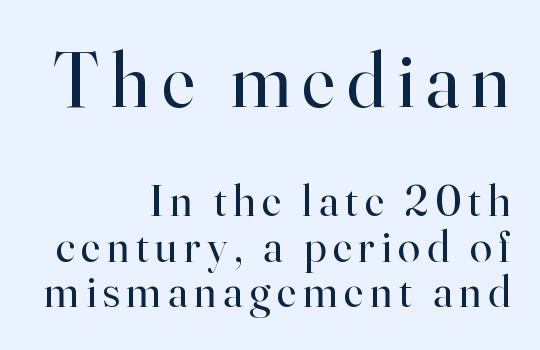
Caption: upper text group enlarged, lower text group reduced. Does the leading feel generous? Not at all — it's pinched. All the whitespace from short lines collects on the left. Check where the strokes stop: tiny serifs finish them off.
